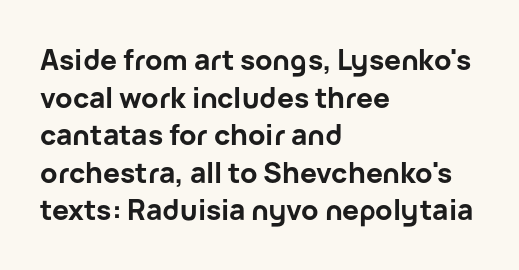
The foot of each line stays bare and open. The text was rendered using a sans face with plain stroke endings. The letters advance in unequal steps, a hallmark of proportional type. Casual observation: everything's shoved over to the left. Regarding leading, the lines here are spaced in the standard way. Nope, not italic — everything's standing straight.
